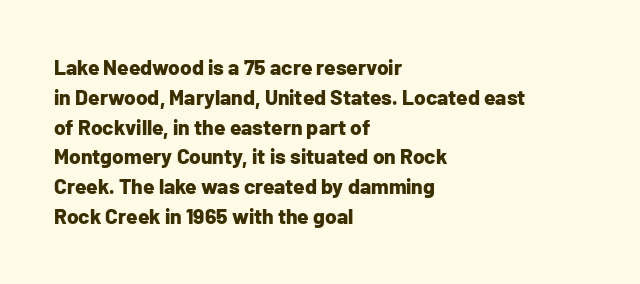
A bare baseline throughout the passage. Heavy-handed strokes throughout: this text is bold. Style check: upright. The setting favours the left margin, as ordinary paragraphs usually do. How are the letters spaced? Ordinarily, with no added tracking.
